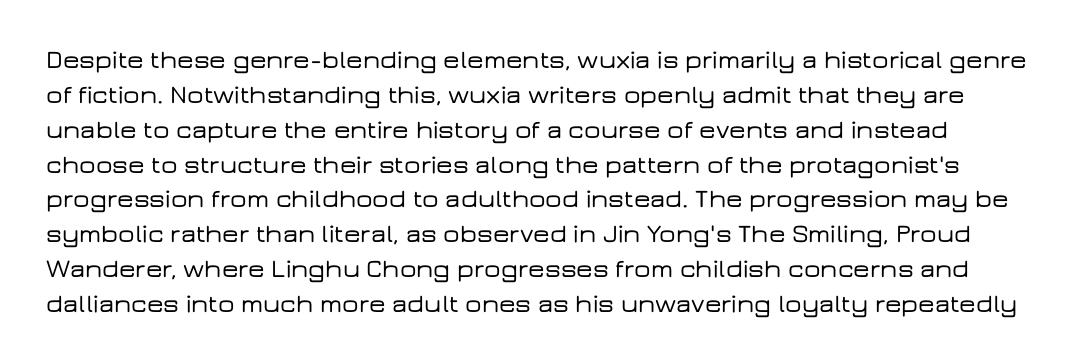
The image shows 26 px text type, upright; set normal line spacing (1.34x), normal letter spacing, not underlined.
